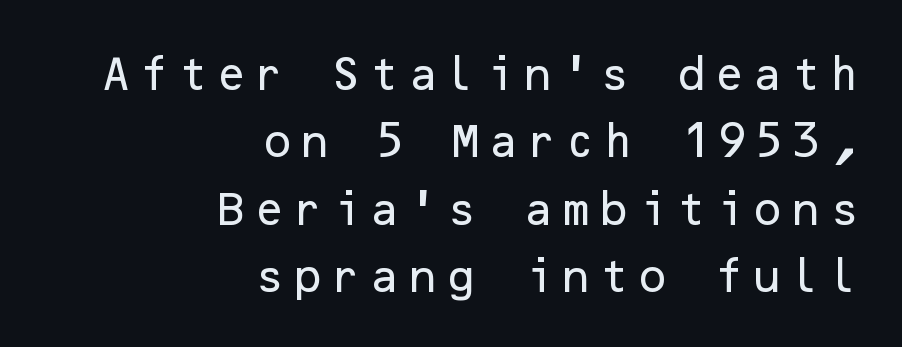
Q: Is the text italic (slanted)? A: No, it is upright.
Q: Is the typeface a serif or a sans-serif typeface? A: Sans-serif.
Q: Is the text underlined? A: No.
Q: How is the paragraph aligned? A: Right-aligned.
Q: Width (condensed, normal, or wide)? A: Normal.
Q: Stroke contrast? A: Low.
Q: x-height? A: Medium.
